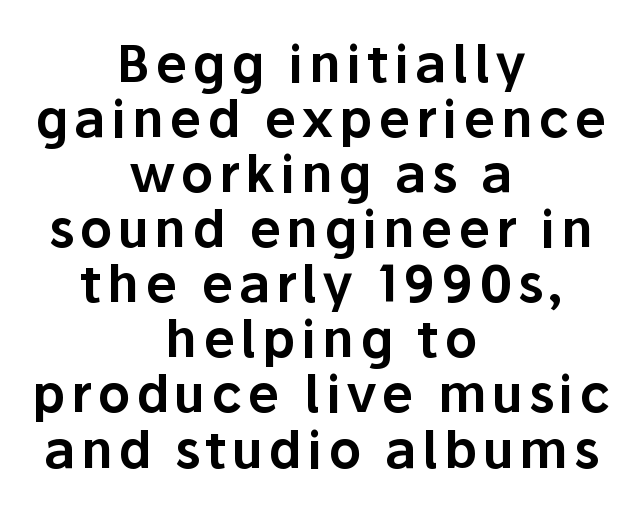
{"serif": "no", "italic": "no", "width": "normal", "stroke_contrast": "low", "x_height": "medium", "monospaced": "no", "underline": "no", "align": "center", "line_spacing": "tight", "line_spacing_ratio": 1.08, "glyph_px": 51}
